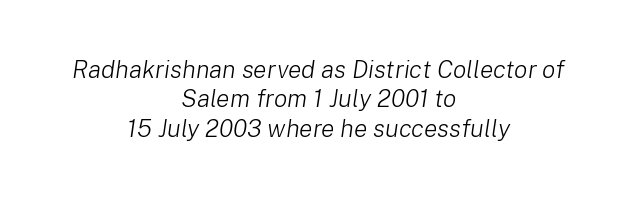
The type is set solid horizontally, with unmodified tracking. Each line is balanced around a shared central axis. A typesetter would mark this as italic. The baseline area is clear. The characters are drawn with everyday or finer stroke widths.
